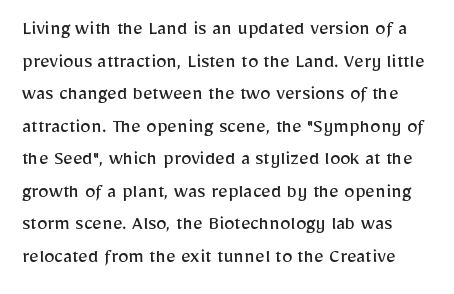
{"italic": "no", "bold": "no", "underline": "no", "line_spacing": "normal", "line_spacing_ratio": 1.55, "letter_spacing": "normal", "letter_spacing_em": 0.0, "glyph_px": 21}
